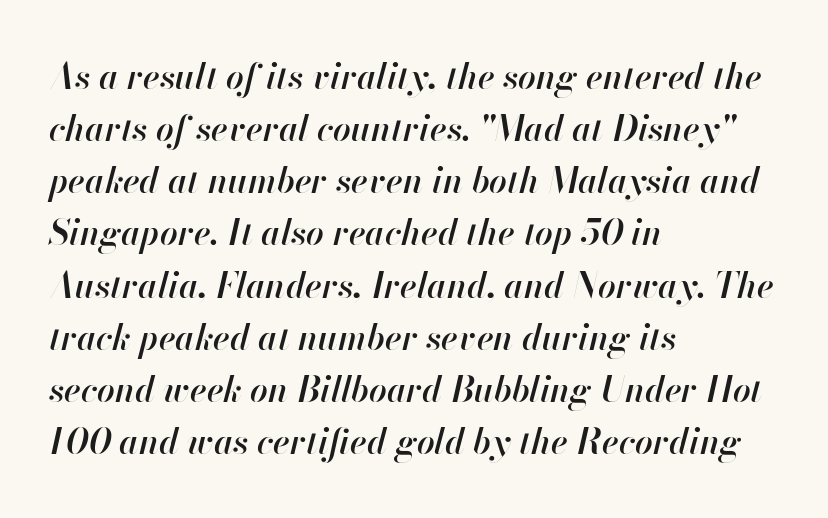
Q: Is the text bold? A: Semi-bold.
Q: Is the text italic (slanted)? A: Yes, it leans right by about 13 degrees.
Q: Is the text underlined? A: No.
Q: How is the paragraph aligned? A: Left-aligned.
Q: Is the spacing between letters normal or unusually wide? A: Normal.
Q: Is the spacing between lines tight, normal or loose? A: Normal.
Q: Width (condensed, normal, or wide)? A: Normal.
Q: Stroke contrast? A: High.
Q: x-height? A: Small.
Q: Monospaced? A: No.
